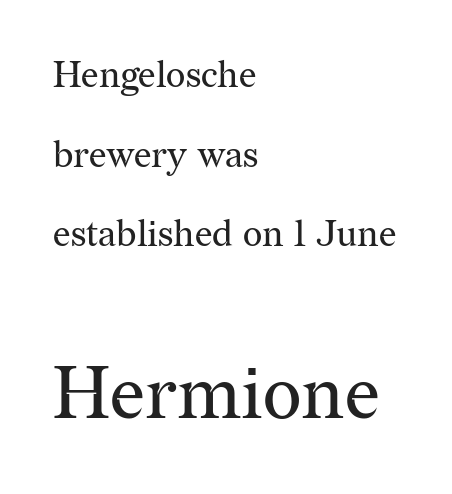
{"serif": "yes", "italic": "no", "bold": "no", "weight": "regular", "width": "normal", "stroke_contrast": "medium", "x_height": "medium", "monospaced": "no", "underline": "no", "align": "left", "line_spacing": "loose", "line_spacing_ratio": 2.15, "letter_spacing": "normal", "letter_spacing_em": 0.0, "larger_block": "second", "size_ratio": 2.0, "glyph_px": 74}
